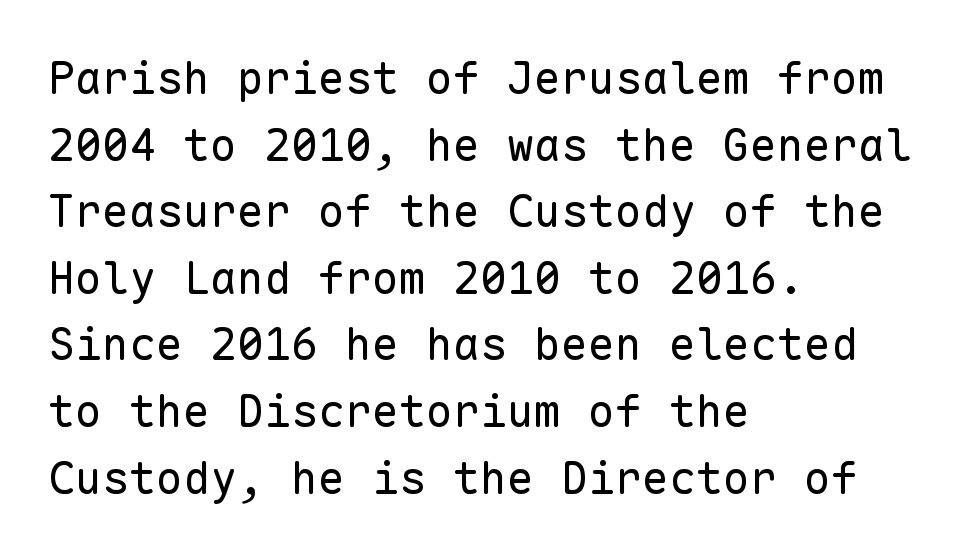
Q: Is the text bold? A: No.
Q: Is the text italic (slanted)? A: No, it is upright.
Q: Is the typeface a serif or a sans-serif typeface? A: Sans-serif.
Q: Is the text underlined? A: No.
Q: How is the paragraph aligned? A: Left-aligned.
Q: Is the spacing between letters normal or unusually wide? A: Normal.
Q: Is the spacing between lines tight, normal or loose? A: Normal.
Q: Width (condensed, normal, or wide)? A: Normal.
Q: Stroke contrast? A: Low.
Q: x-height? A: Medium.
Q: Monospaced? A: Yes.
